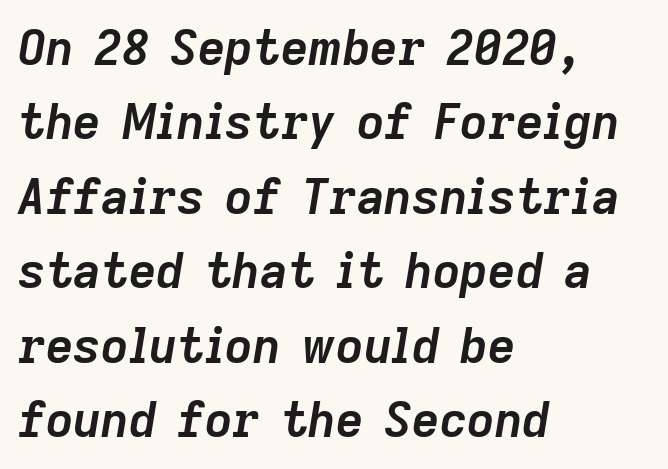
The image shows 48 px semibold type, italic (leaning right); set left-aligned, normal line spacing (1.55x), normal letter spacing, not underlined; low stroke contrast and a medium x-height.
